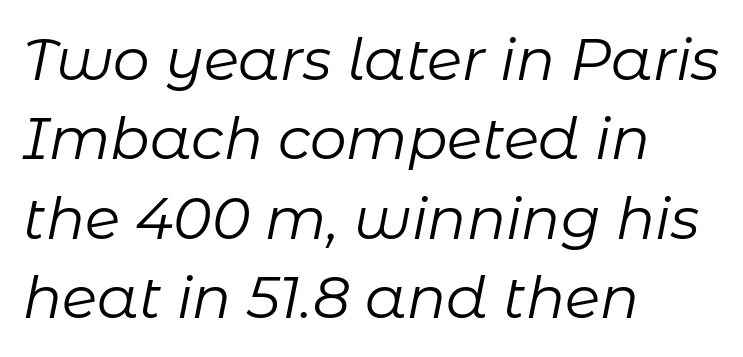
Q: Is the text bold? A: No.
Q: Is the text italic (slanted)? A: Yes, it leans right by about 11 degrees.
Q: Is the text underlined? A: No.
Q: How is the paragraph aligned? A: Left-aligned.
Q: Is the spacing between letters normal or unusually wide? A: Normal.
Q: Is the spacing between lines tight, normal or loose? A: Normal.
Q: Width (condensed, normal, or wide)? A: Normal.
Q: Stroke contrast? A: Low.
Q: x-height? A: Medium.
Q: Monospaced? A: No.
